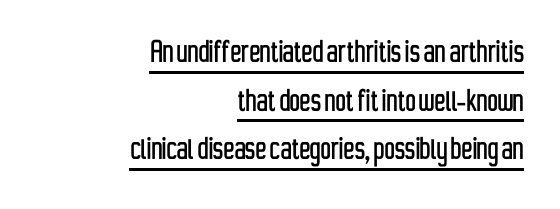
{"serif": "no", "italic": "no", "width": "condensed", "stroke_contrast": "low", "x_height": "medium", "monospaced": "no", "underline": "yes", "align": "right", "line_spacing": "normal", "line_spacing_ratio": 1.35, "letter_spacing": "normal", "letter_spacing_em": 0.0, "glyph_px": 36}
